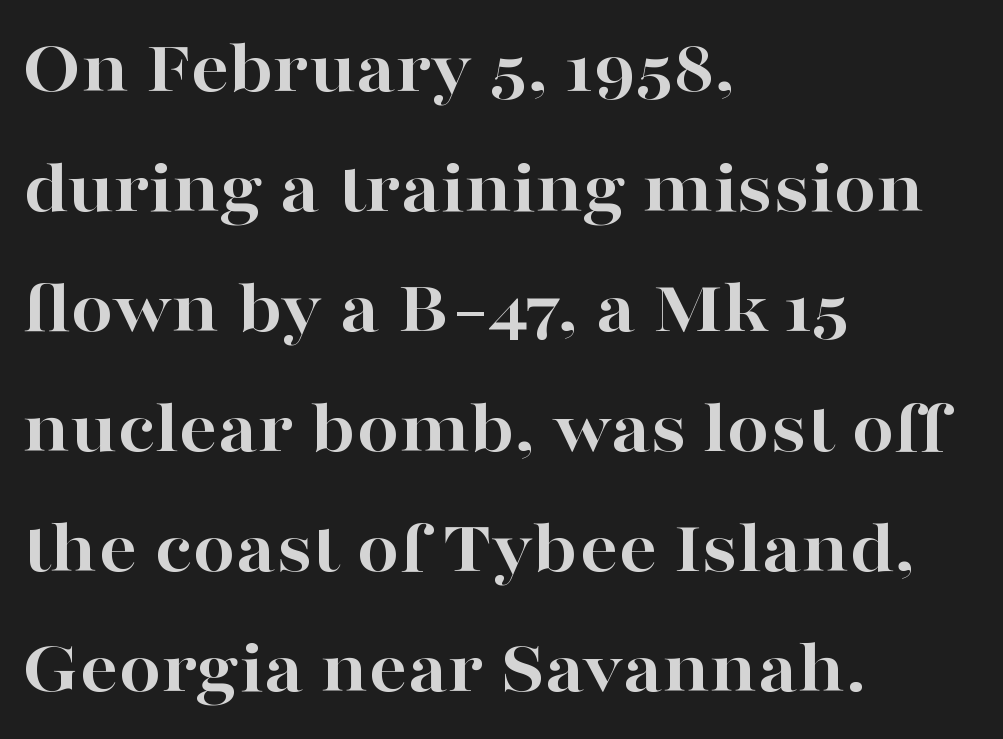
Q: Is the text bold? A: Yes.
Q: Is the text italic (slanted)? A: No, it is upright.
Q: Is the typeface a serif or a sans-serif typeface? A: Serif.
Q: Is the text underlined? A: No.
Q: How is the paragraph aligned? A: Left-aligned.
Q: Is the spacing between letters normal or unusually wide? A: Normal.
Q: Is the spacing between lines tight, normal or loose? A: Normal.
Q: Width (condensed, normal, or wide)? A: Wide.
Q: Stroke contrast? A: High.
Q: x-height? A: Medium.
Q: Monospaced? A: No.
